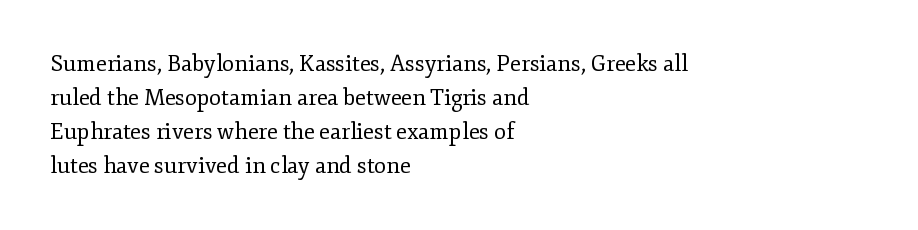
{"italic": "no", "bold": "no", "underline": "no", "align": "left", "line_spacing": "normal", "line_spacing_ratio": 1.54, "letter_spacing": "normal", "letter_spacing_em": 0.0, "glyph_px": 22}
